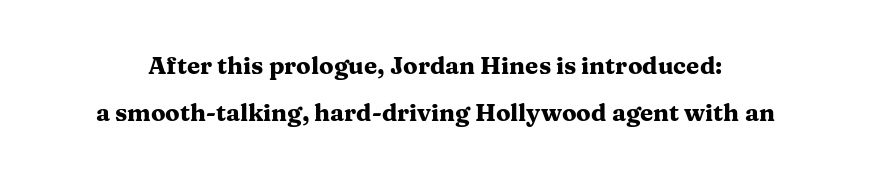
Q: Is the text bold? A: Yes.
Q: Is the text italic (slanted)? A: No, it is upright.
Q: Is the text underlined? A: No.
Q: Is the spacing between letters normal or unusually wide? A: Normal.
Q: Is the spacing between lines tight, normal or loose? A: Loose.
